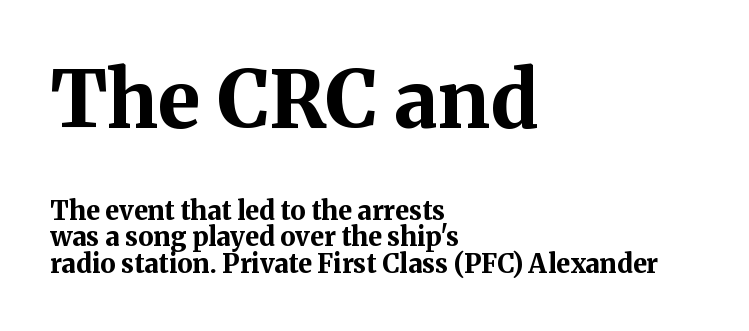
Q: Is the text bold? A: Yes.
Q: Is the text italic (slanted)? A: No, it is upright.
Q: Is the typeface a serif or a sans-serif typeface? A: Serif.
Q: Is the text underlined? A: No.
Q: How is the paragraph aligned? A: Left-aligned.
Q: Is the spacing between letters normal or unusually wide? A: Normal.
Q: Is the spacing between lines tight, normal or loose? A: Tight.
Q: Which block of text is set in a larger size, the first (top) or the second (bottom)? A: The first (top) one.
Q: Width (condensed, normal, or wide)? A: Normal.
Q: Stroke contrast? A: Medium.
Q: x-height? A: Medium.
Q: Monospaced? A: No.
